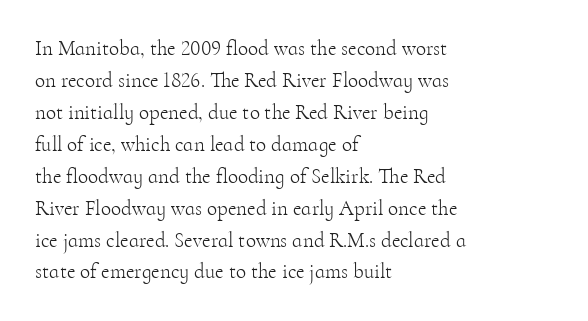
The image shows 21 px text type, upright; set left-aligned, normal line spacing (1.52x), normal letter spacing, not underlined.
